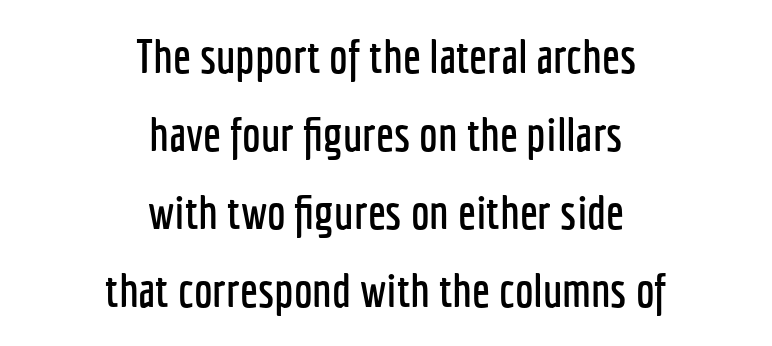
{"serif": "no", "italic": "no", "width": "condensed", "stroke_contrast": "low", "x_height": "medium", "monospaced": "no", "underline": "no", "align": "center", "line_spacing": "normal", "line_spacing_ratio": 1.66, "letter_spacing": "normal", "letter_spacing_em": 0.0, "glyph_px": 47}
